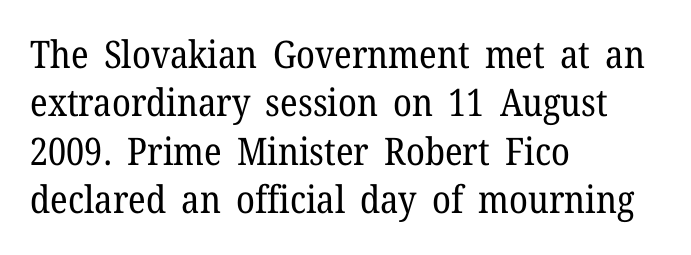
The image shows 38 px regular-weight serif type, upright; set left-aligned, normal line spacing (1.27x), normal letter spacing, not underlined; low stroke contrast and a medium x-height.
